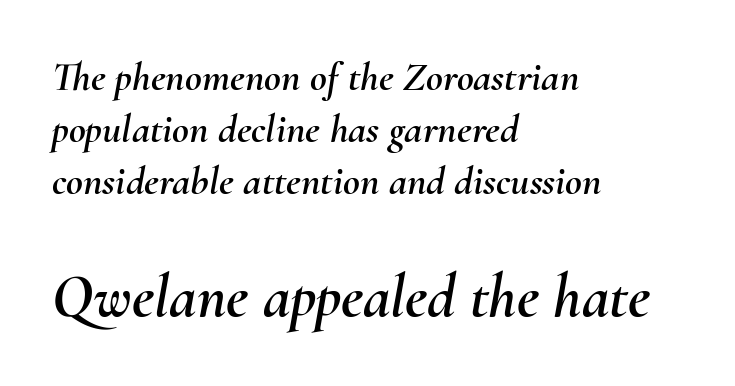
{"italic": "yes", "lean": "right", "slant_degrees": 10, "width": "normal", "stroke_contrast": "medium", "x_height": "small", "monospaced": "no", "underline": "no", "align": "left", "line_spacing": "normal", "line_spacing_ratio": 1.27, "letter_spacing": "normal", "letter_spacing_em": 0.0, "larger_block": "second", "size_ratio": 1.51, "glyph_px": 62}
